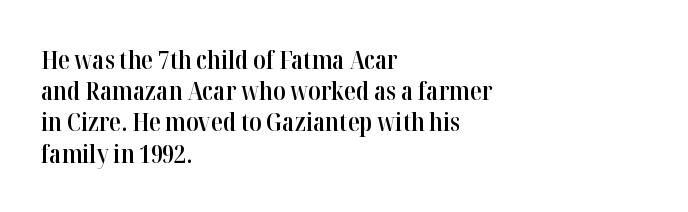
Q: Is the text bold? A: Semi-bold.
Q: Is the text italic (slanted)? A: No, it is upright.
Q: Is the text underlined? A: No.
Q: How is the paragraph aligned? A: Left-aligned.
Q: Is the spacing between letters normal or unusually wide? A: Normal.
